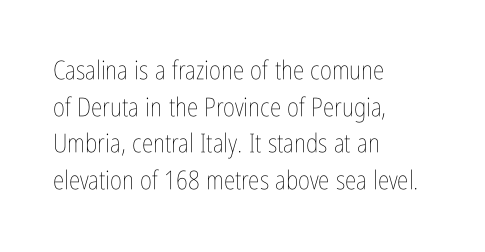
In CSS terms this would be text-align: left. The words here are not underlined. The font is comparable to plain body text, perhaps lighter. Every character sits straight up, as roman type does. The vertical gap from one line to the next is medium. Compared with typical body copy, the letter spacing here is the same.
